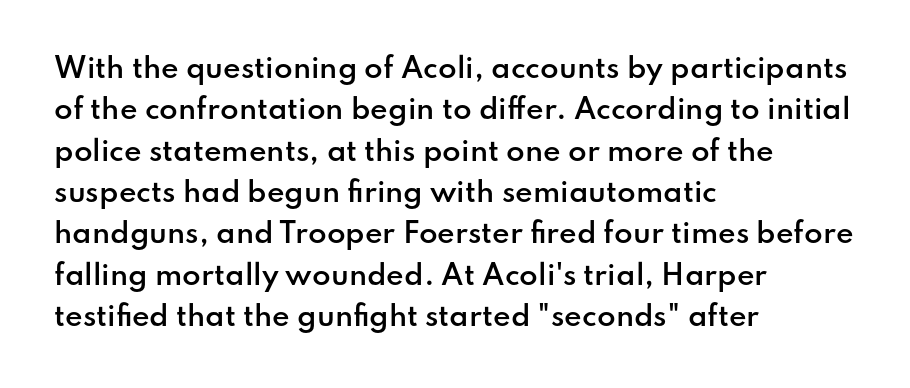
{"italic": "no", "bold": "semi", "underline": "no", "align": "left", "line_spacing": "normal", "line_spacing_ratio": 1.53, "letter_spacing": "normal", "letter_spacing_em": 0.0, "glyph_px": 27}
